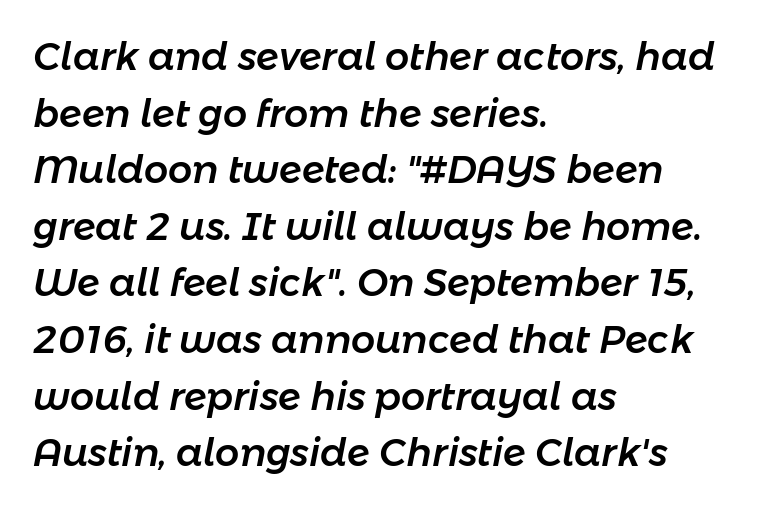
Honestly, the row spacing looks completely unremarkable. Proportional: the letters do not fall into vertical columns. In CSS terms this would be text-align: left. This rendering leaves character spacing at its baseline value.
